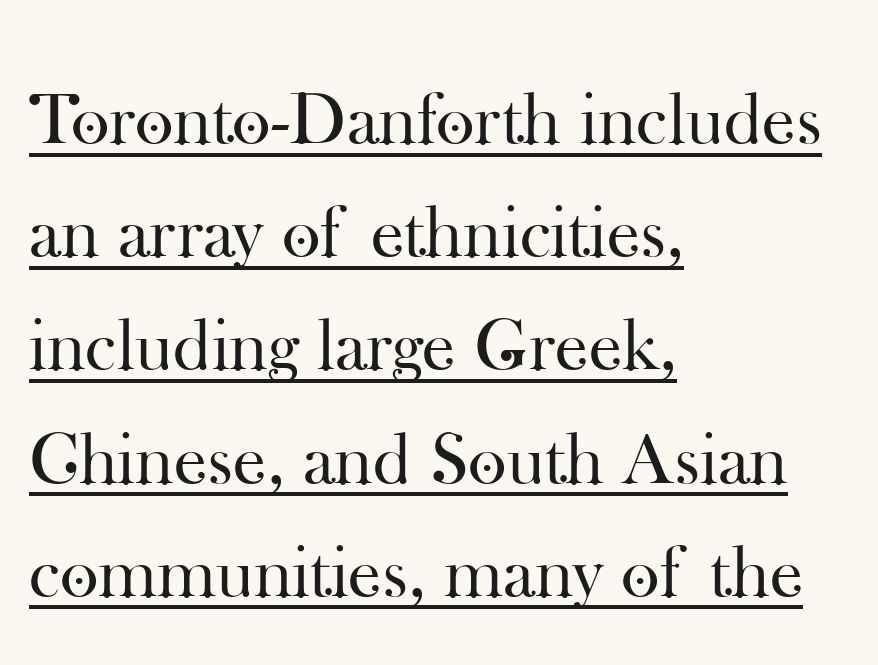
{"serif": "yes", "italic": "no", "bold": "no", "weight": "regular", "width": "normal", "stroke_contrast": "high", "x_height": "small", "monospaced": "no", "underline": "yes", "align": "left", "line_spacing": "normal", "line_spacing_ratio": 1.53, "letter_spacing": "normal", "letter_spacing_em": 0.0, "glyph_px": 74}
